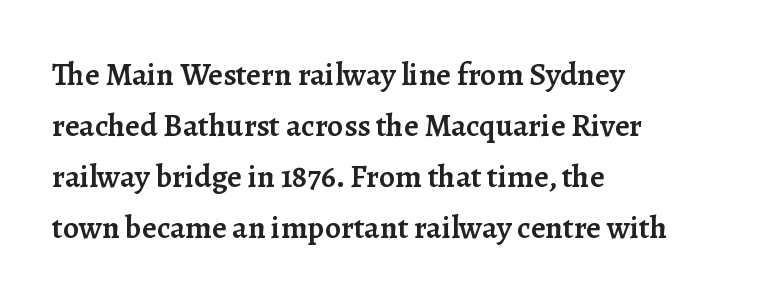
Q: Is the text bold? A: Semi-bold.
Q: Is the text italic (slanted)? A: No, it is upright.
Q: Is the typeface a serif or a sans-serif typeface? A: Serif.
Q: Is the text underlined? A: No.
Q: How is the paragraph aligned? A: Left-aligned.
Q: Is the spacing between letters normal or unusually wide? A: Normal.
Q: Is the spacing between lines tight, normal or loose? A: Normal.
Q: Width (condensed, normal, or wide)? A: Normal.
Q: Stroke contrast? A: Low.
Q: x-height? A: Medium.
Q: Monospaced? A: No.
